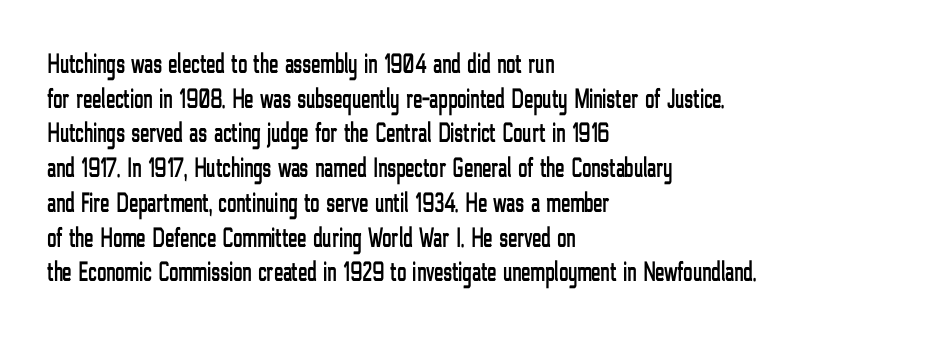
{"serif": "no", "italic": "no", "width": "condensed", "stroke_contrast": "low", "x_height": "medium", "monospaced": "no", "underline": "no", "align": "left", "line_spacing_ratio": 1.24, "letter_spacing": "normal", "letter_spacing_em": 0.0, "glyph_px": 28}
